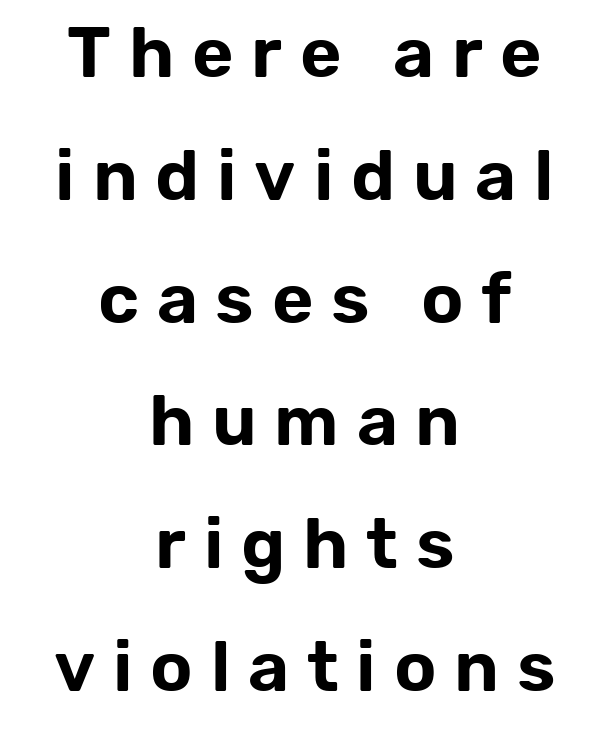
{"serif": "no", "italic": "no", "width": "normal", "stroke_contrast": "low", "x_height": "medium", "monospaced": "no", "underline": "no", "align": "center", "line_spacing_ratio": 1.73, "letter_spacing": "wide", "letter_spacing_em": 0.25, "glyph_px": 71}
